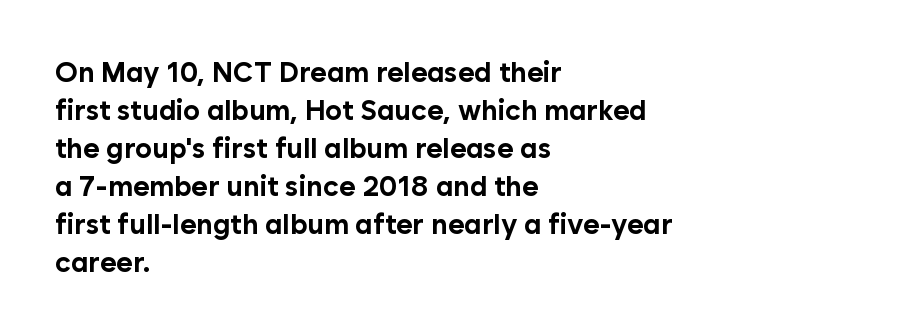
{"serif": "no", "italic": "no", "bold": "yes", "weight": "bold", "width": "normal", "stroke_contrast": "low", "x_height": "medium", "monospaced": "no", "underline": "no", "align": "left", "line_spacing": "normal", "line_spacing_ratio": 1.36, "letter_spacing": "normal", "letter_spacing_em": 0.0, "glyph_px": 28}
